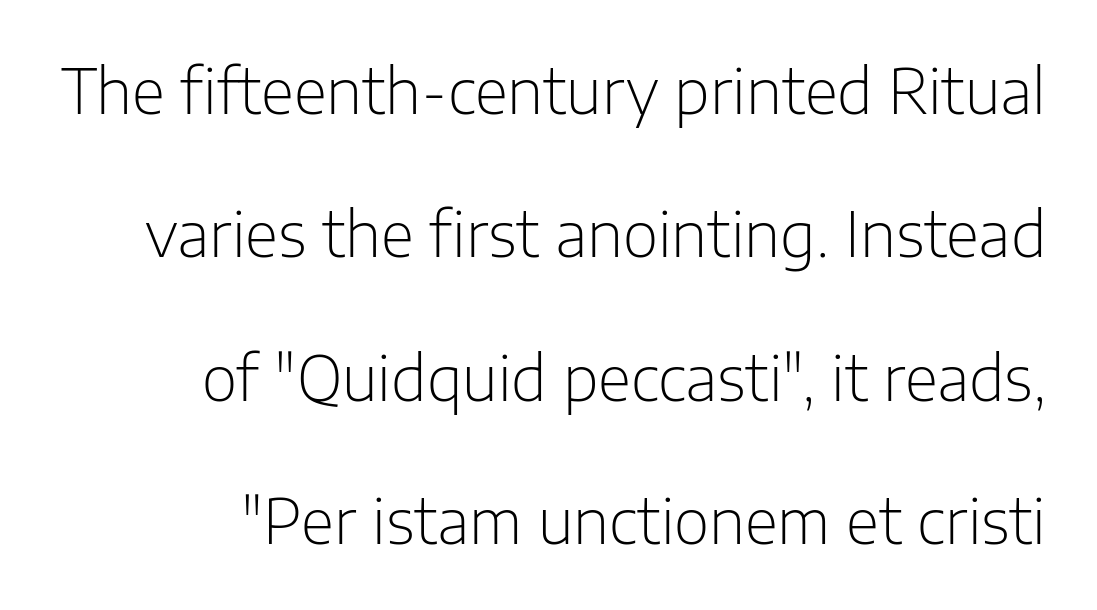
{"serif": "no", "italic": "no", "bold": "no", "weight": "light", "width": "normal", "stroke_contrast": "low", "x_height": "medium", "monospaced": "no", "underline": "no", "align": "right", "line_spacing": "loose", "line_spacing_ratio": 2.35, "letter_spacing": "normal", "letter_spacing_em": 0.0, "glyph_px": 61}
